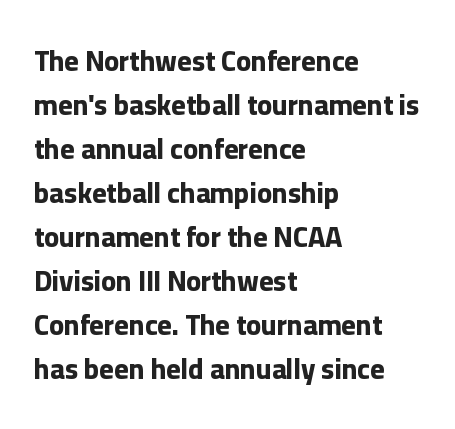
A sans-serif font was chosen for this passage. Observe the ordinary spacing: letters are neighbours, not strangers. Designer's note — italics off, roman on. Caption: multi-line text, flush left, ragged right. You'd pick this weight for a headline — it's a proper bold.
